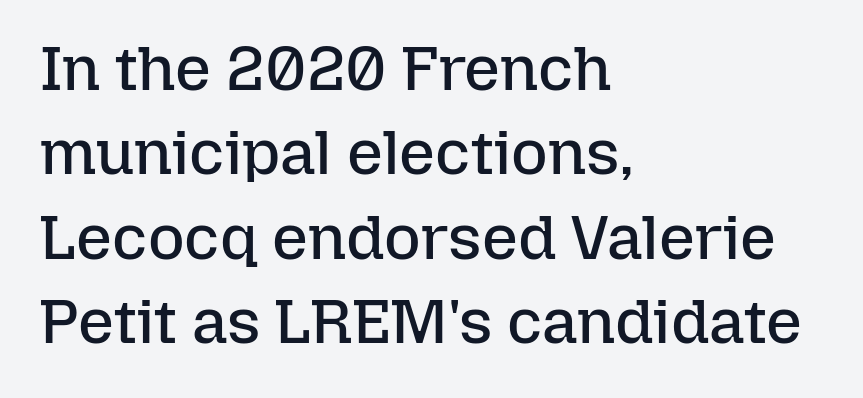
Q: Is the text bold? A: No.
Q: Is the text italic (slanted)? A: No, it is upright.
Q: Is the text underlined? A: No.
Q: How is the paragraph aligned? A: Left-aligned.
Q: Is the spacing between letters normal or unusually wide? A: Normal.
Q: Is the spacing between lines tight, normal or loose? A: Normal.
Q: Width (condensed, normal, or wide)? A: Normal.
Q: Stroke contrast? A: Low.
Q: x-height? A: Medium.
Q: Monospaced? A: No.
